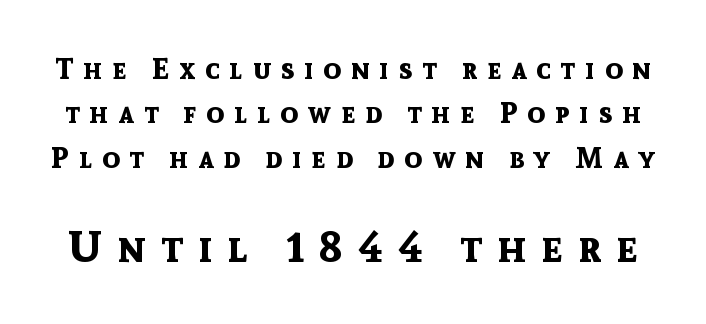
Q: Is the text bold? A: Yes.
Q: Is the text italic (slanted)? A: No, it is upright.
Q: Is the typeface a serif or a sans-serif typeface? A: Sans-serif.
Q: Is the text underlined? A: No.
Q: Is the spacing between letters normal or unusually wide? A: Unusually wide.
Q: Is the spacing between lines tight, normal or loose? A: Normal.
Q: Which block of text is set in a larger size, the first (top) or the second (bottom)? A: The second (bottom) one.
Q: Width (condensed, normal, or wide)? A: Normal.
Q: x-height? A: Medium.
Q: Monospaced? A: No.
